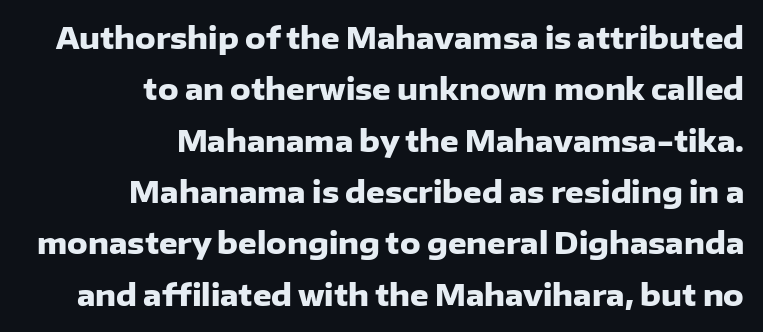
{"serif": "no", "italic": "no", "bold": "yes", "weight": "heavy", "width": "normal", "stroke_contrast": "low", "x_height": "medium", "monospaced": "no", "underline": "no", "align": "right", "line_spacing_ratio": 1.77, "letter_spacing": "normal", "letter_spacing_em": 0.0, "glyph_px": 29}
